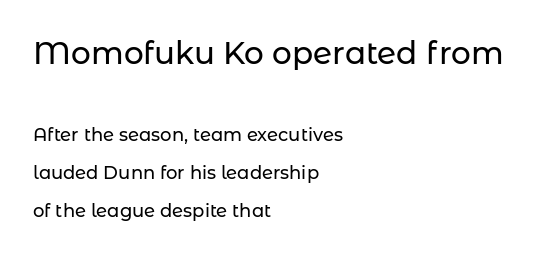
The image shows 31 px sans-serif type, upright; set left-aligned, loose line spacing (2.11x), normal letter spacing, not underlined; the first (top) block is 1.72x larger; low stroke contrast and a medium x-height.
